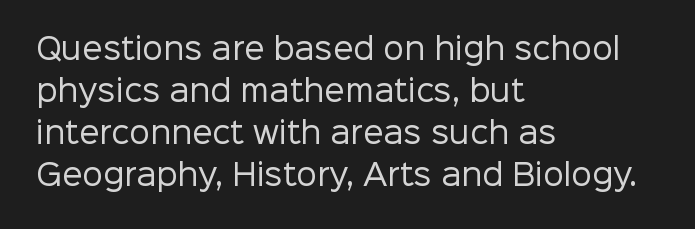
Think of a printed novel: that variable character pitch is what you see here. The weight tops out at a normal text grade. Evenly set lines give the paragraph a standard silhouette. The letters stand upright; this is a roman face. No word sits above an underline.
